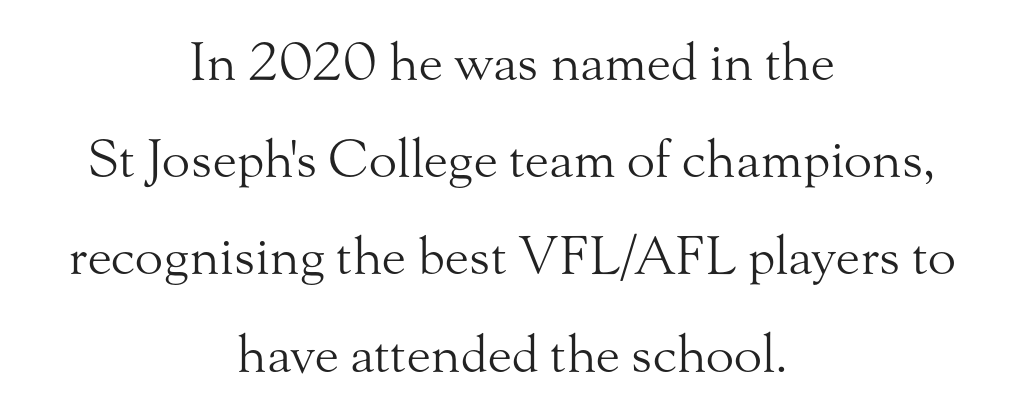
To sum up the face: it has serifs. Is the block centered? Yes — each line is placed symmetrically about the middle. The tracking reads as untouched default to a designer's eye. Spacing verdict: proportional, widths tailored to each character.
